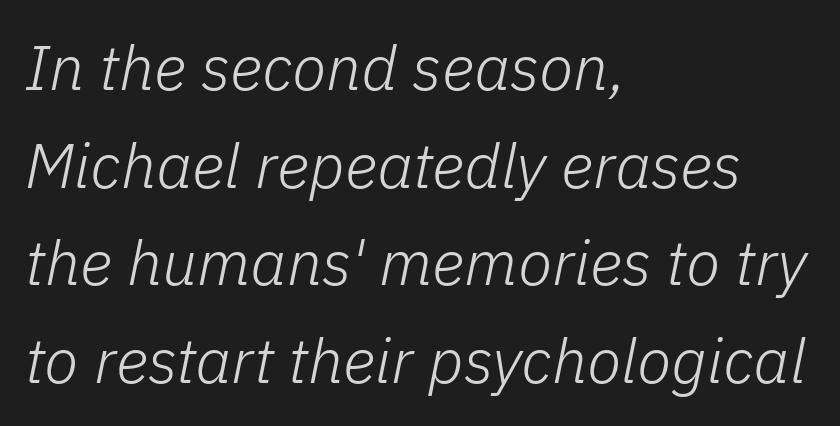
Does the leading feel generous? No, just average. Check under the words: just untouched page. Leftover space on each line is placed entirely after the last word. The letters sit at their default tracking, neither squeezed nor spread. Italic: yes, the glyphs are oblique.
